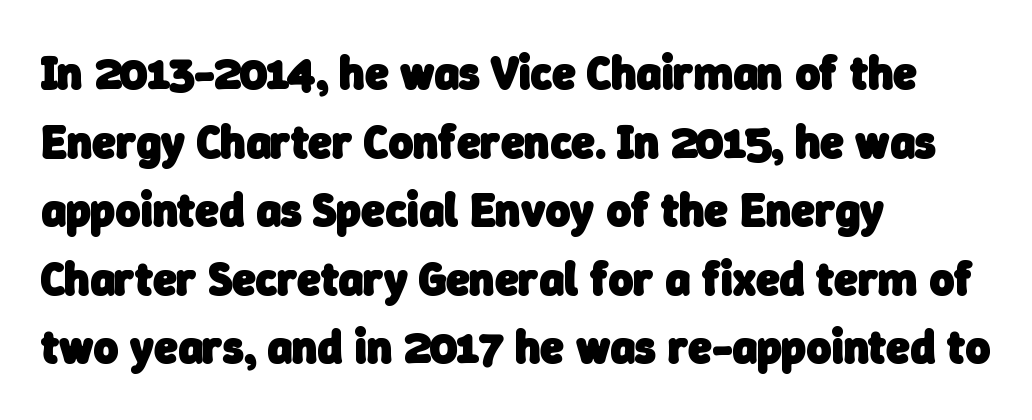
Looks like regular typesetting: each glyph gets only the width it needs. Alignment: flush left. The type is set solid horizontally, with unmodified tracking. Honestly, the row spacing looks completely unremarkable.
